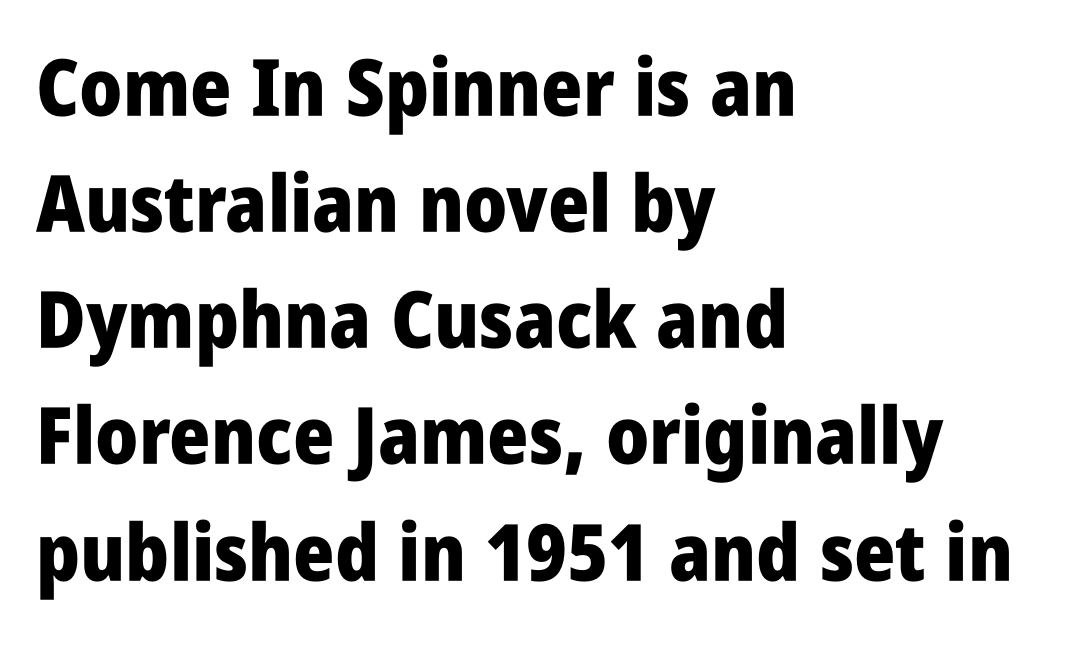
Q: Is the text bold? A: Yes.
Q: Is the text italic (slanted)? A: No, it is upright.
Q: Is the typeface a serif or a sans-serif typeface? A: Sans-serif.
Q: Is the text underlined? A: No.
Q: How is the paragraph aligned? A: Left-aligned.
Q: Is the spacing between letters normal or unusually wide? A: Normal.
Q: Is the spacing between lines tight, normal or loose? A: Normal.
Q: Width (condensed, normal, or wide)? A: Condensed.
Q: Stroke contrast? A: Low.
Q: x-height? A: Large.
Q: Monospaced? A: No.
